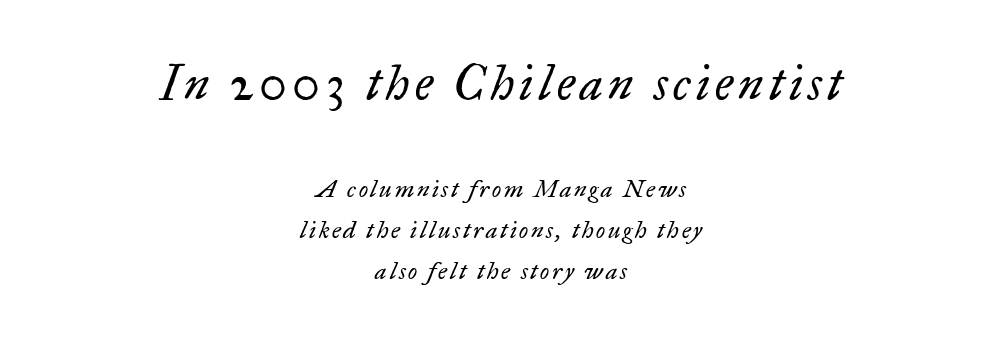
The image shows 48 px regular-weight serif type, italic (leaning right); set centered, normal line spacing (1.7x), not underlined; the first (top) block is 2.0x larger; low stroke contrast and a small x-height.
